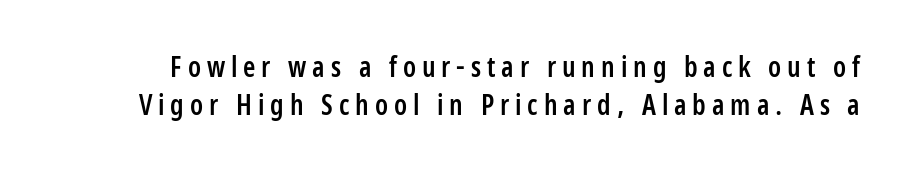
The image shows 28 px semibold, condensed sans-serif type, upright; set normal line spacing (1.36x), unusually wide letter spacing (+0.21 em), not underlined; low stroke contrast and a medium x-height.
